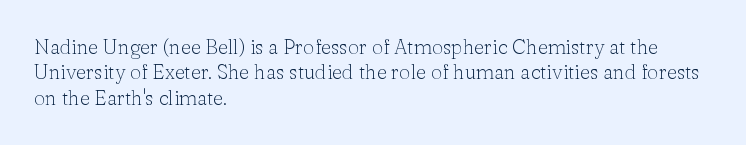
The rows are spaced the way most documents space them. Weight: in the light-to-regular range. Each word holds together tightly as a unit, with standard inter-letter gaps. Nobody drew a line under any word here.
